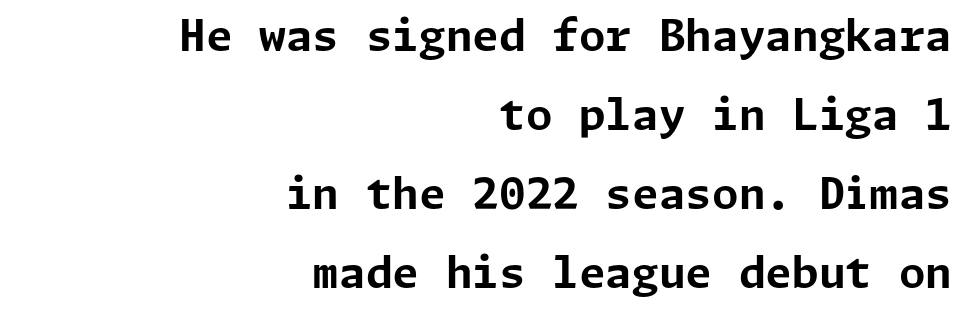
Q: Is the text bold? A: Yes.
Q: Is the text italic (slanted)? A: No, it is upright.
Q: Is the typeface a serif or a sans-serif typeface? A: Sans-serif.
Q: Is the text underlined? A: No.
Q: How is the paragraph aligned? A: Right-aligned.
Q: Is the spacing between letters normal or unusually wide? A: Normal.
Q: Width (condensed, normal, or wide)? A: Normal.
Q: Stroke contrast? A: Low.
Q: x-height? A: Medium.
